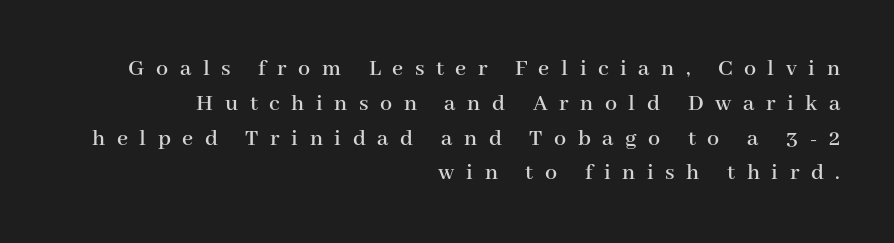
{"italic": "no", "underline": "no", "align": "right", "line_spacing": "normal", "line_spacing_ratio": 1.45, "letter_spacing": "wide", "letter_spacing_em": 0.48, "glyph_px": 24}
